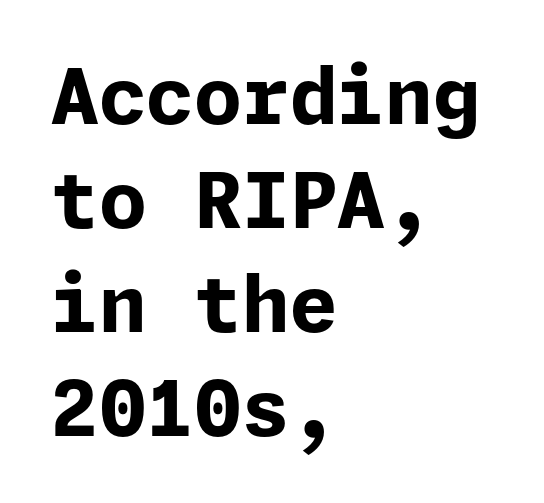
{"serif": "no", "italic": "no", "bold": "yes", "weight": "bold", "width": "normal", "stroke_contrast": "low", "x_height": "medium", "underline": "no", "align": "left", "line_spacing": "normal", "line_spacing_ratio": 1.35, "letter_spacing": "normal", "letter_spacing_em": 0.0, "glyph_px": 77}
